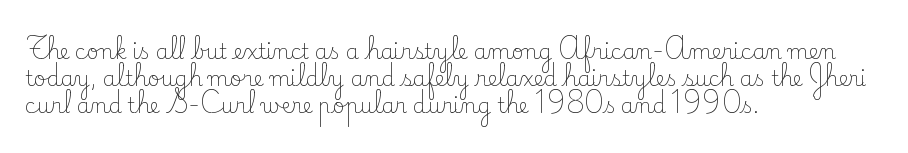
The image shows 21 px text type, upright; set left-aligned, normal line spacing (1.29x), normal letter spacing, not underlined.
